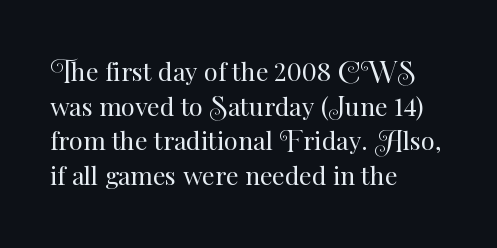
{"italic": "no", "bold": "no", "underline": "no", "align": "left", "line_spacing": "normal", "line_spacing_ratio": 1.39, "letter_spacing": "normal", "letter_spacing_em": 0.0, "glyph_px": 25}
